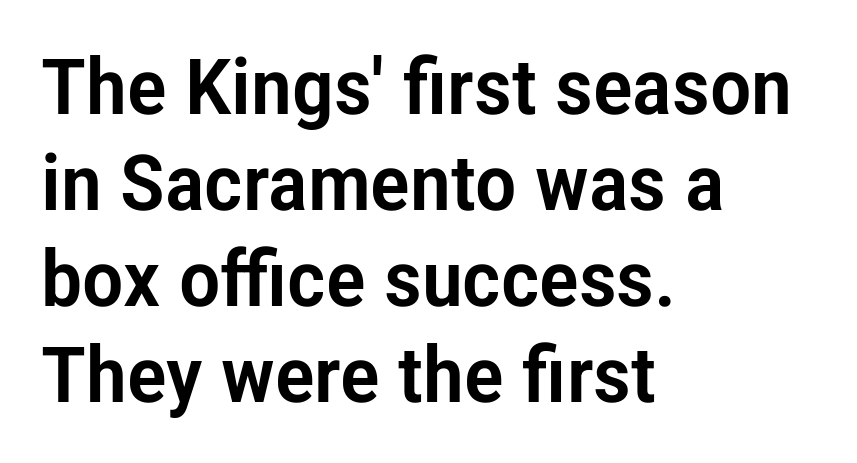
Q: Is the text italic (slanted)? A: No, it is upright.
Q: Is the typeface a serif or a sans-serif typeface? A: Sans-serif.
Q: Is the text underlined? A: No.
Q: How is the paragraph aligned? A: Left-aligned.
Q: Is the spacing between letters normal or unusually wide? A: Normal.
Q: Width (condensed, normal, or wide)? A: Condensed.
Q: Stroke contrast? A: Low.
Q: x-height? A: Medium.
Q: Monospaced? A: No.
